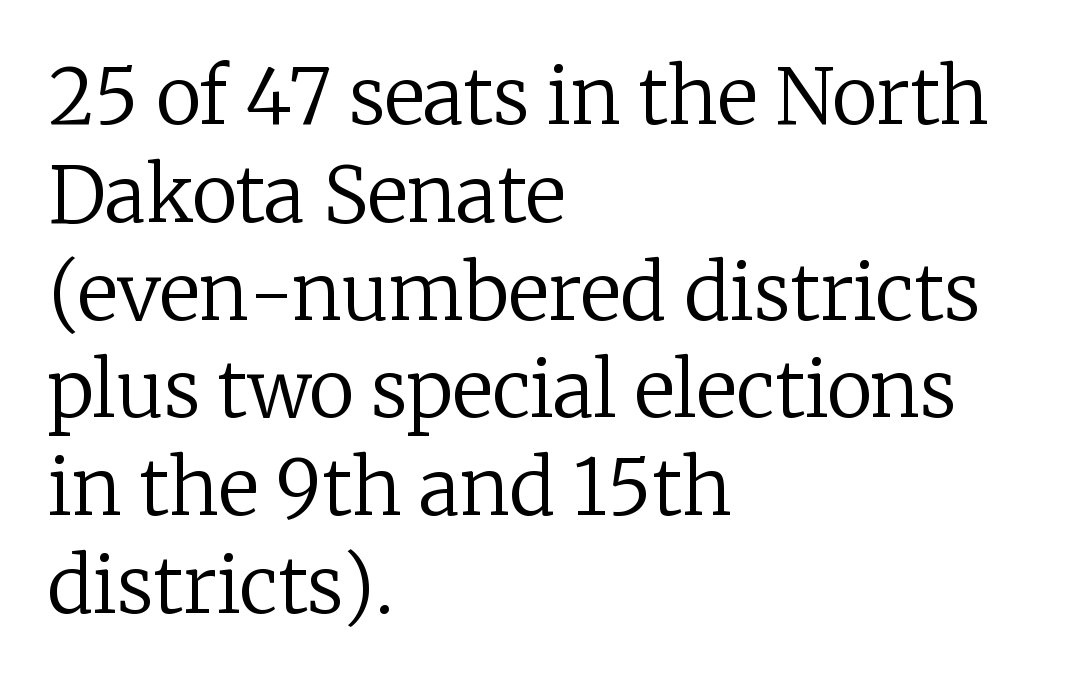
{"serif": "yes", "italic": "no", "bold": "no", "weight": "regular", "width": "normal", "stroke_contrast": "low", "x_height": "medium", "monospaced": "no", "underline": "no", "align": "left", "line_spacing": "normal", "line_spacing_ratio": 1.27, "letter_spacing": "normal", "letter_spacing_em": 0.0, "glyph_px": 77}
